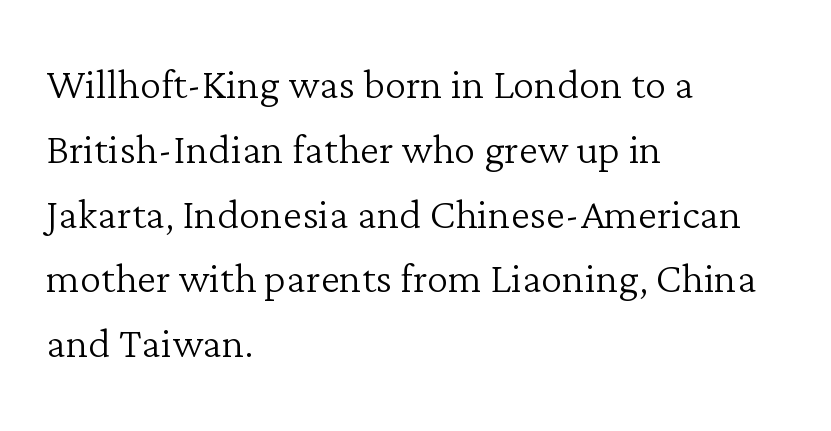
The image shows 54 px light serif type, upright; set left-aligned, line spacing 1.2x, normal letter spacing, not underlined; low stroke contrast and a medium x-height.
